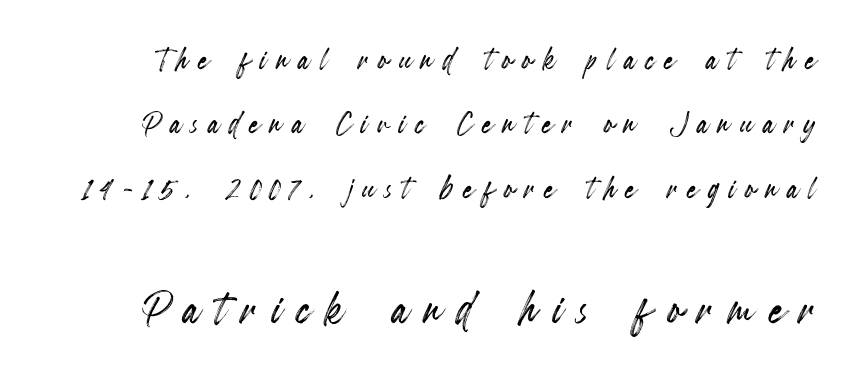
Q: Is the text italic (slanted)? A: Yes.
Q: Is the text underlined? A: No.
Q: Is the spacing between letters normal or unusually wide? A: Unusually wide.
Q: Is the spacing between lines tight, normal or loose? A: Normal.
Q: Which block of text is set in a larger size, the first (top) or the second (bottom)? A: The second (bottom) one.
Q: Width (condensed, normal, or wide)? A: Condensed.
Q: x-height? A: Small.
Q: Monospaced? A: No.
